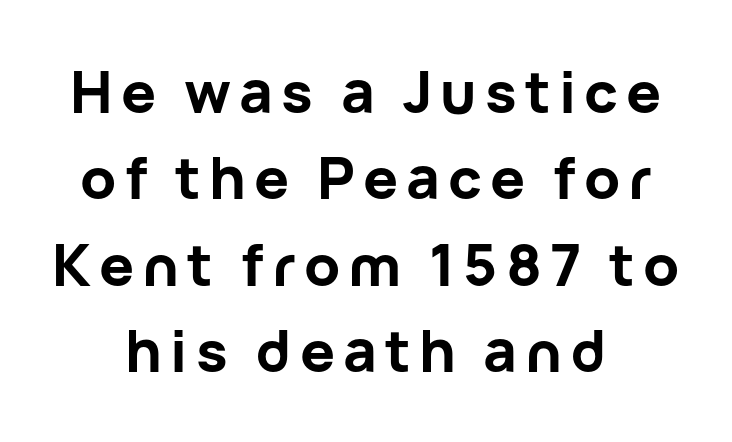
The image shows 58 px bold sans-serif type, upright; set centered, normal line spacing (1.49x), not underlined; low stroke contrast and a medium x-height.
